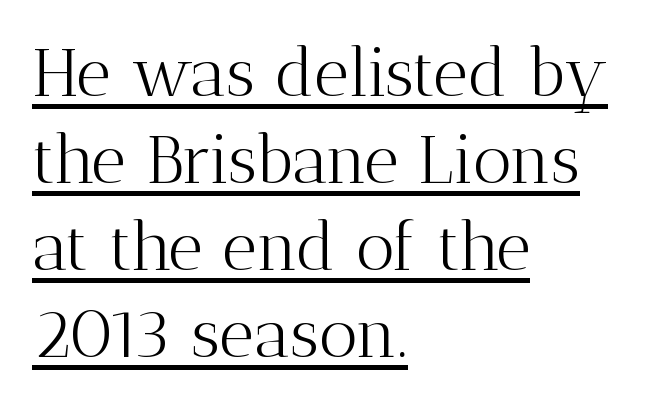
{"serif": "yes", "italic": "no", "bold": "no", "weight": "light", "width": "normal", "stroke_contrast": "medium", "x_height": "medium", "monospaced": "no", "underline": "yes", "align": "left", "line_spacing": "normal", "line_spacing_ratio": 1.28, "letter_spacing": "normal", "letter_spacing_em": 0.0, "glyph_px": 68}
